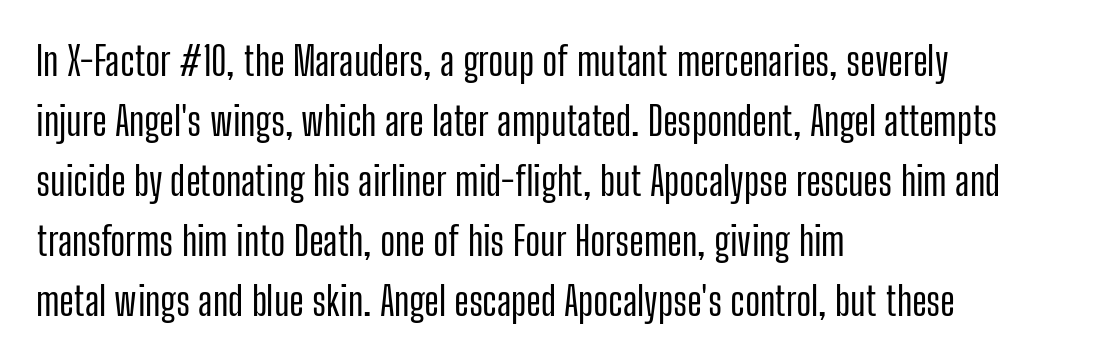
{"serif": "no", "italic": "no", "width": "condensed", "stroke_contrast": "low", "x_height": "medium", "monospaced": "no", "underline": "no", "align": "left", "line_spacing": "normal", "line_spacing_ratio": 1.5, "letter_spacing": "normal", "letter_spacing_em": 0.0, "glyph_px": 40}
